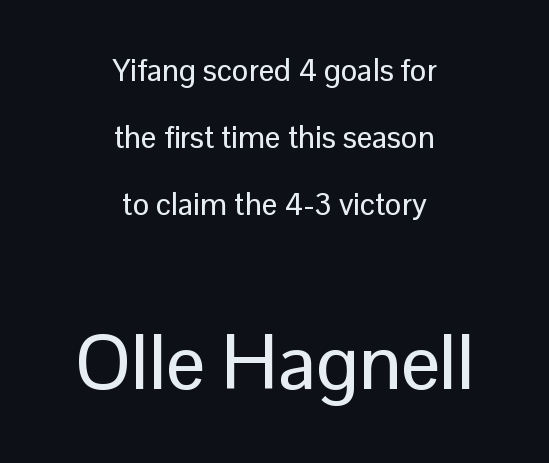
The image shows 77 px sans-serif type, upright; set centered, loose line spacing (2.16x), normal letter spacing, not underlined; the second (bottom) block is 2.48x larger; low stroke contrast and a medium x-height.
